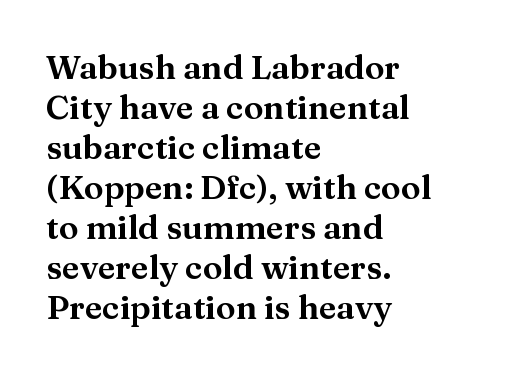
Q: Is the text italic (slanted)? A: No, it is upright.
Q: Is the typeface a serif or a sans-serif typeface? A: Serif.
Q: Is the text underlined? A: No.
Q: How is the paragraph aligned? A: Left-aligned.
Q: Is the spacing between letters normal or unusually wide? A: Normal.
Q: Width (condensed, normal, or wide)? A: Normal.
Q: Stroke contrast? A: Medium.
Q: x-height? A: Medium.
Q: Monospaced? A: No.
